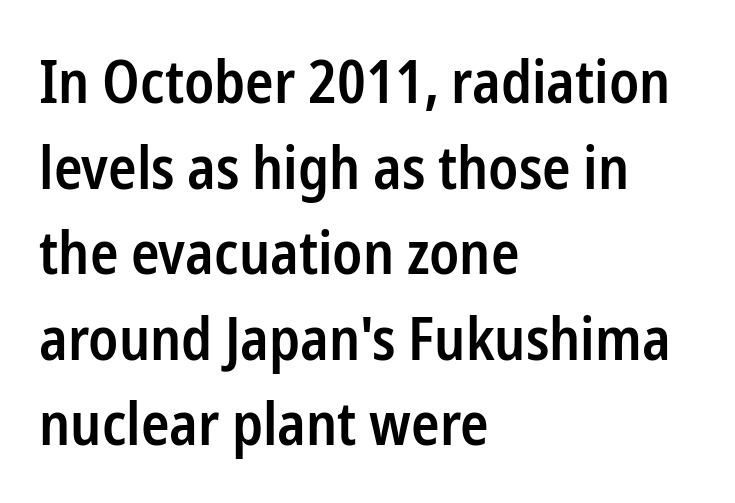
{"serif": "no", "italic": "no", "bold": "semi", "weight": "semibold", "width": "condensed", "stroke_contrast": "low", "x_height": "medium", "monospaced": "no", "underline": "no", "align": "left", "line_spacing": "normal", "line_spacing_ratio": 1.45, "letter_spacing": "normal", "letter_spacing_em": 0.0, "glyph_px": 59}
